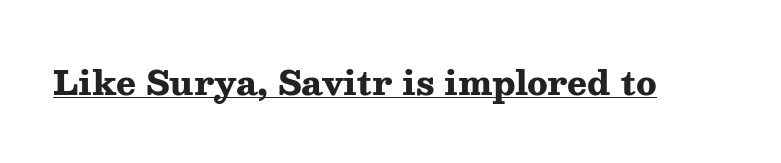
Characters follow at the spacing the type designer built in. These lines were composed using upright roman letters. Looks like regular typesetting: each glyph gets only the width it needs. A typographer would call this underscored text. The face used here is seriffed, in the tradition of book romans.
